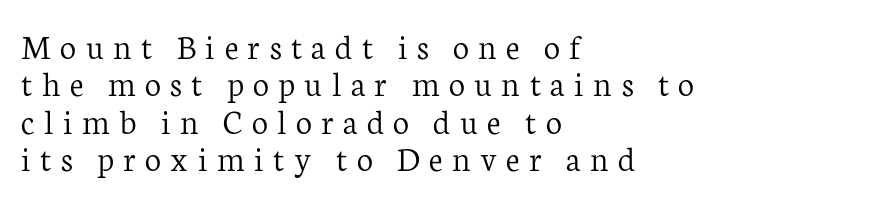
The image shows 36 px light serif type, upright; set left-aligned, tight line spacing (1.04x), unusually wide letter spacing (+0.26 em), not underlined; low stroke contrast and a medium x-height.
